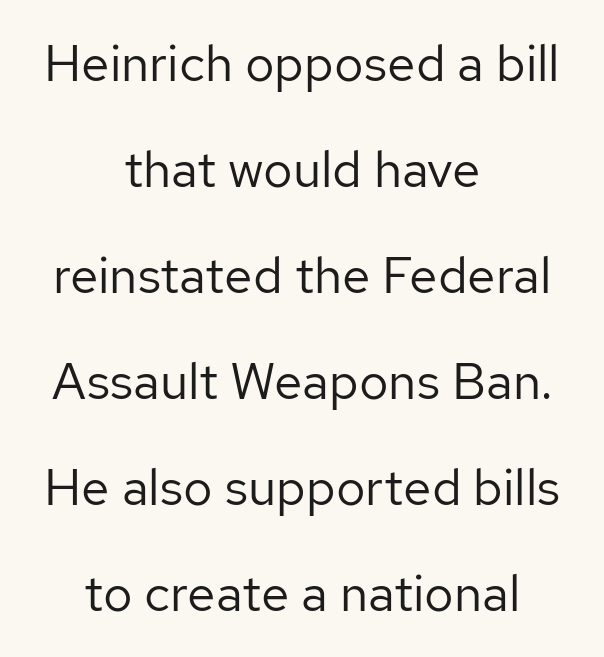
The image shows 51 px regular-weight sans-serif type, upright; set centered, loose line spacing (2.08x), normal letter spacing, not underlined; low stroke contrast and a medium x-height.
